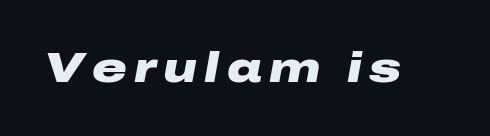
Q: Is the text bold? A: Yes.
Q: Is the text italic (slanted)? A: Yes, it leans right by about 10 degrees.
Q: Is the text underlined? A: No.
Q: Width (condensed, normal, or wide)? A: Wide.
Q: Stroke contrast? A: Low.
Q: x-height? A: Medium.
Q: Monospaced? A: No.
